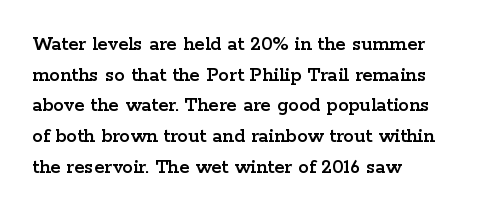
Style check: upright. Quick note: interline space is typical. This sample uses plain, unmodified letter spacing. In CSS terms this would be text-align: left.
